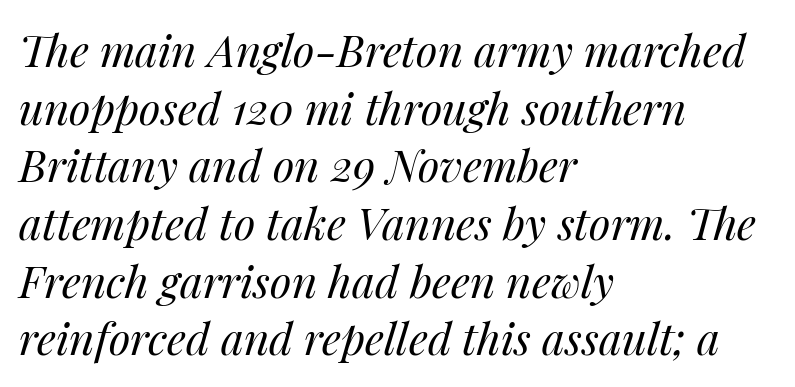
The image shows 44 px regular-weight type, italic (leaning right); set left-aligned, normal line spacing (1.31x), normal letter spacing, not underlined; medium stroke contrast and a medium x-height.
